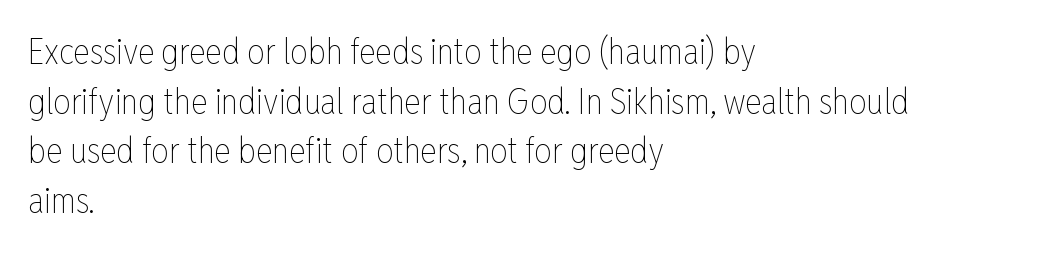
Every row of glyphs begins at an identical x-position on the left. You can tell it's not italic because the verticals are truly vertical. Is this a heavy cut? Hardly; it is regular or lighter. Reading down the column, the eye jumps a familiar distance to each next line. Words appear dense and cohesive because spacing is normal.
